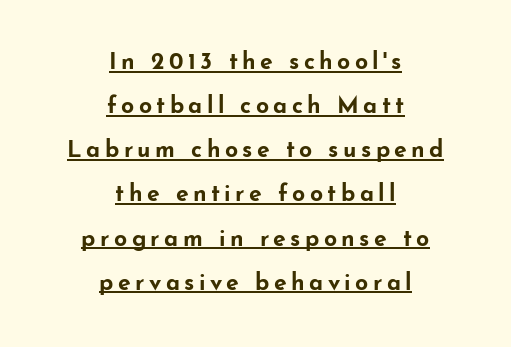
Q: Is the text bold? A: Yes.
Q: Is the text italic (slanted)? A: No, it is upright.
Q: Is the text underlined? A: Yes.
Q: How is the paragraph aligned? A: Centered.
Q: Is the spacing between lines tight, normal or loose? A: Loose.
